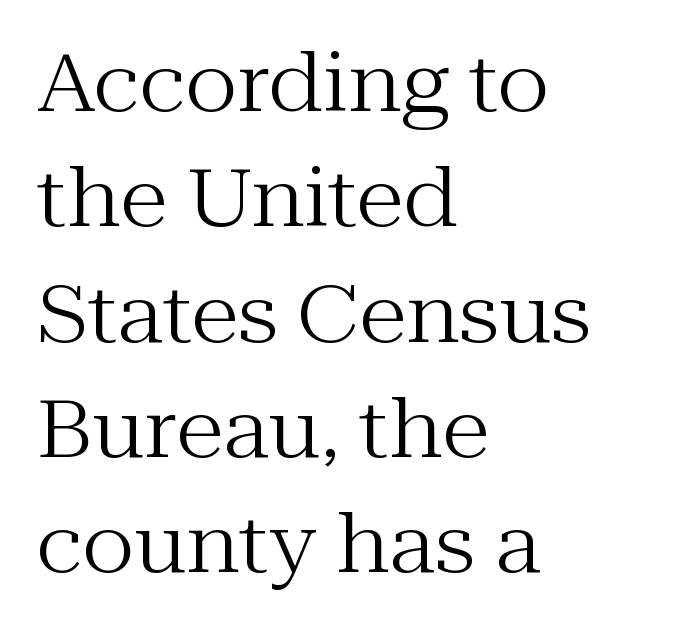
Stems here are at most as thick as an everyday book face. I'd call this a serif setting — the letters wear small feet. The rendering anchors every line to the left-hand side. These lines are rendered in a variable-pitch font. Tracking value appears to be zero — textbook default spacing.
